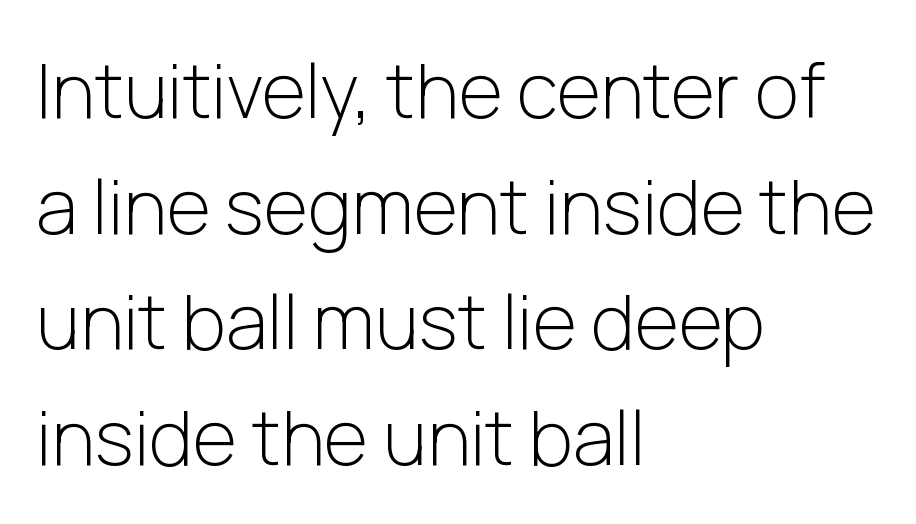
Q: Is the text bold? A: No.
Q: Is the text italic (slanted)? A: No, it is upright.
Q: Is the typeface a serif or a sans-serif typeface? A: Sans-serif.
Q: Is the text underlined? A: No.
Q: How is the paragraph aligned? A: Left-aligned.
Q: Is the spacing between letters normal or unusually wide? A: Normal.
Q: Is the spacing between lines tight, normal or loose? A: Normal.
Q: Width (condensed, normal, or wide)? A: Normal.
Q: Stroke contrast? A: Low.
Q: x-height? A: Medium.
Q: Monospaced? A: No.
